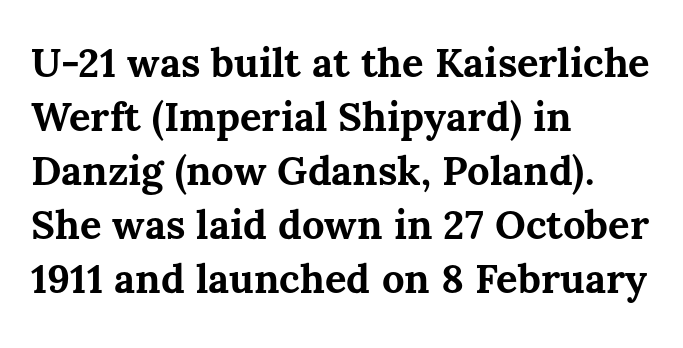
The image shows 40 px bold type, upright; set left-aligned, normal line spacing (1.35x), normal letter spacing, not underlined; medium stroke contrast and a medium x-height.
